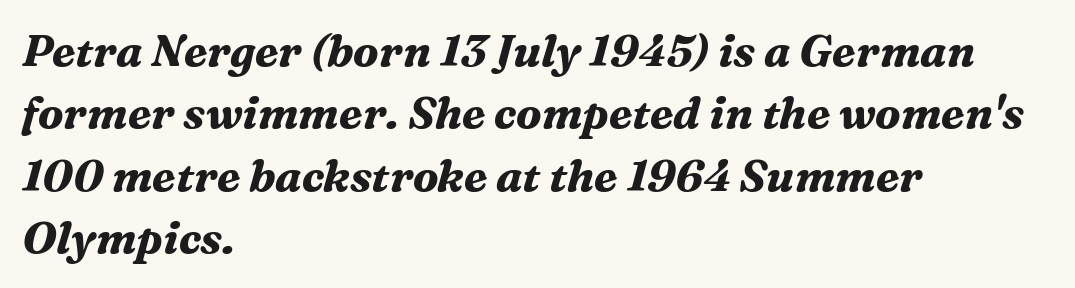
The image shows 44 px bold serif type, italic (leaning right); set left-aligned, normal line spacing (1.42x), normal letter spacing, not underlined; medium stroke contrast and a medium x-height.
